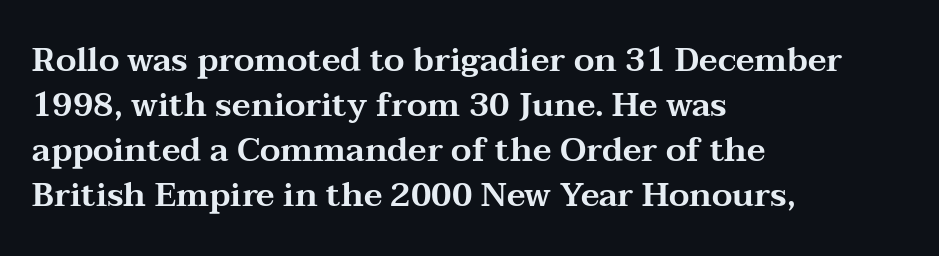
The image shows 33 px wide serif type, upright; set left-aligned, normal line spacing (1.36x), normal letter spacing, not underlined; medium stroke contrast and a medium x-height.
